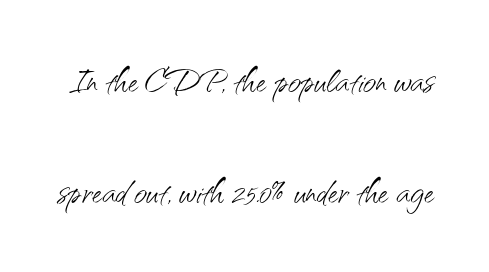
The image shows 45 px light sans-serif type; set loose line spacing (2.47x), normal letter spacing, not underlined; medium stroke contrast and a small x-height.
